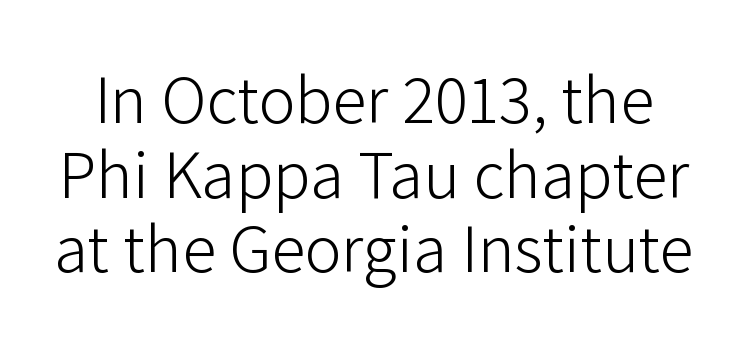
Each letter keeps its own natural width here, so spacing adapts to shape. Stem width sits at or under what a default text font uses. The specimen omits any rule beneath the text block's lines. This sample uses a sans-serif face. Inter-character spacing is left at the font's built-in metrics. The lines are packed closely together with very little leading.
